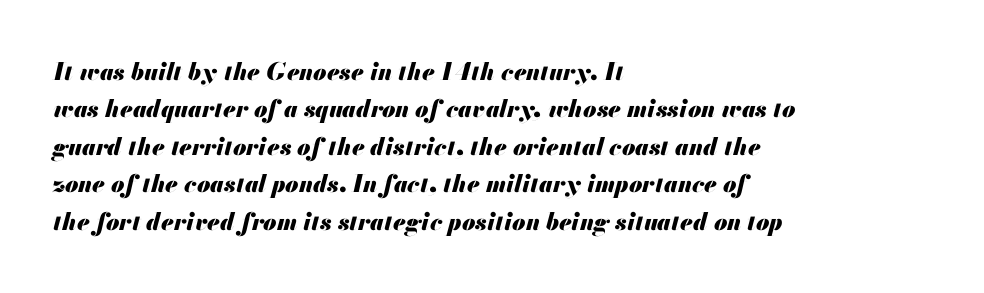
The image shows 24 px bold type, italic (leaning right); set left-aligned, normal line spacing (1.56x), normal letter spacing, not underlined.
